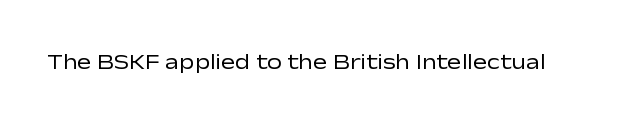
The image shows 21 px text type, upright; set normal letter spacing, not underlined.
